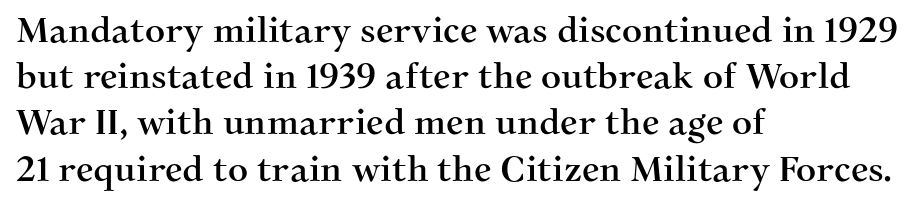
Q: Is the text italic (slanted)? A: No, it is upright.
Q: Is the typeface a serif or a sans-serif typeface? A: Serif.
Q: Is the text underlined? A: No.
Q: How is the paragraph aligned? A: Left-aligned.
Q: Is the spacing between letters normal or unusually wide? A: Normal.
Q: Is the spacing between lines tight, normal or loose? A: Normal.
Q: Width (condensed, normal, or wide)? A: Normal.
Q: Stroke contrast? A: Medium.
Q: x-height? A: Medium.
Q: Monospaced? A: No.
